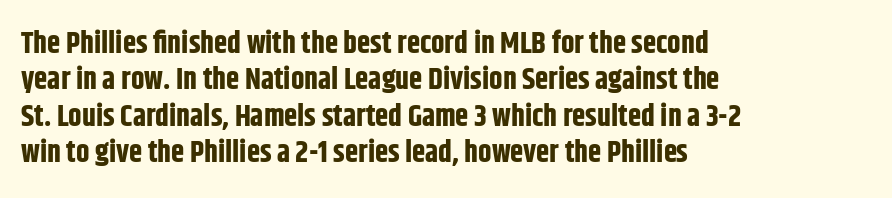
In terms of letterspacing, this is plain default setting. Note the varied advance widths — an 'i' is clearly narrower than an 'm'. In terms of posture, this sample is upright. Letters rest on an invisible, unmarked baseline. The glyphs have the mass of a bold cut. Caption: multi-line text, flush left, ragged right.
